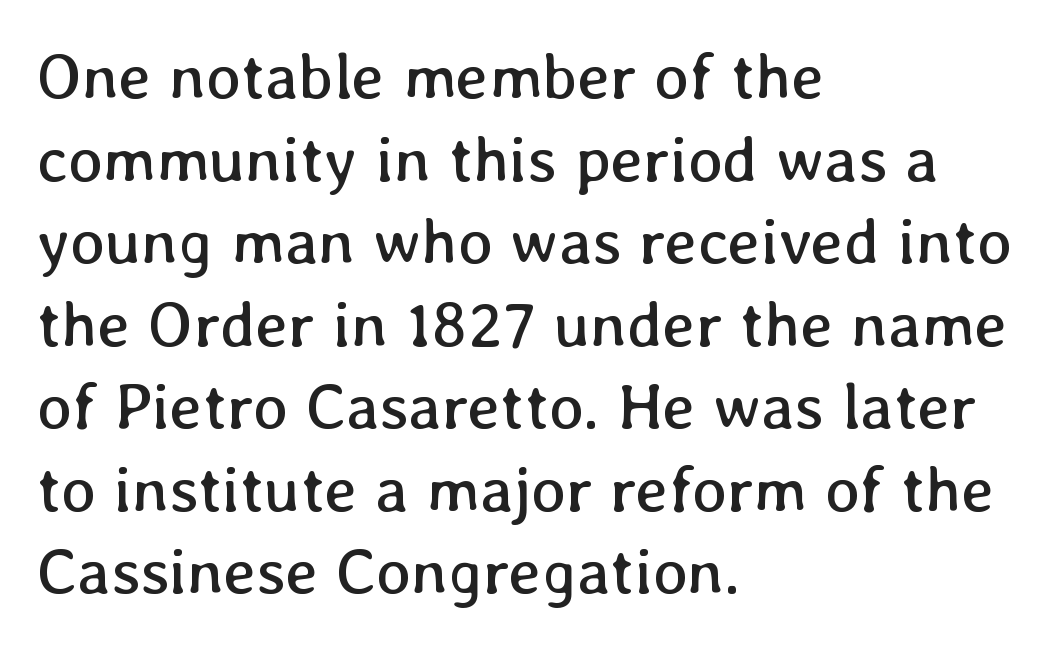
Q: Is the text bold? A: No.
Q: Is the text italic (slanted)? A: No, it is upright.
Q: Is the text underlined? A: No.
Q: How is the paragraph aligned? A: Left-aligned.
Q: Is the spacing between letters normal or unusually wide? A: Normal.
Q: Is the spacing between lines tight, normal or loose? A: Normal.
Q: Width (condensed, normal, or wide)? A: Normal.
Q: Stroke contrast? A: Low.
Q: x-height? A: Medium.
Q: Monospaced? A: No.
